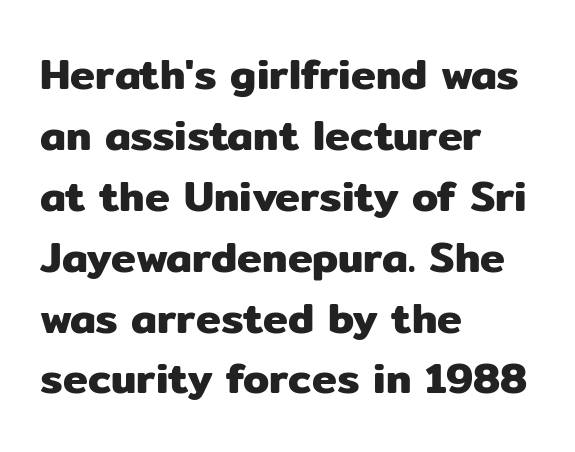
Q: Is the text italic (slanted)? A: No, it is upright.
Q: Is the typeface a serif or a sans-serif typeface? A: Sans-serif.
Q: Is the text underlined? A: No.
Q: How is the paragraph aligned? A: Left-aligned.
Q: Is the spacing between letters normal or unusually wide? A: Normal.
Q: Is the spacing between lines tight, normal or loose? A: Normal.
Q: Width (condensed, normal, or wide)? A: Normal.
Q: Stroke contrast? A: Low.
Q: x-height? A: Medium.
Q: Monospaced? A: No.
